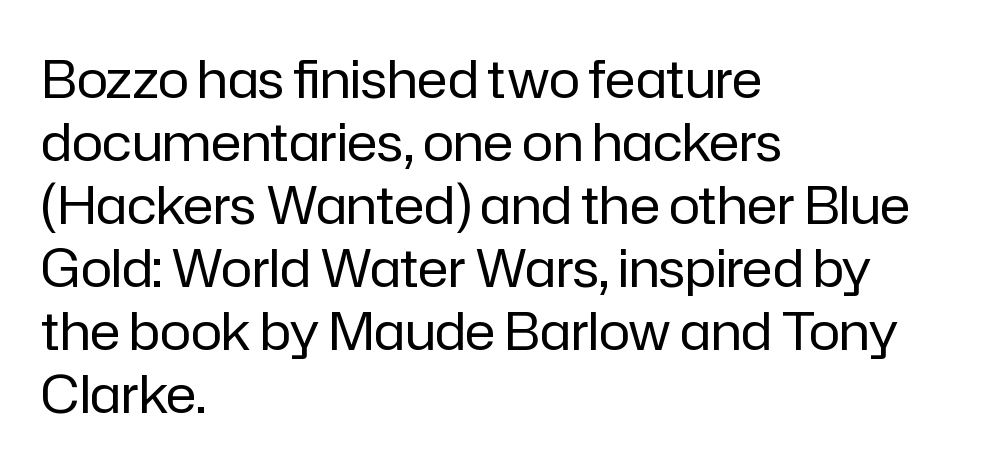
The string is rendered with underlining switched off. It's the straight-up-and-down kind of type. The letters advance in unequal steps, a hallmark of proportional type. Where is the straight margin? On the left. The passage shown is typeset with a sans-serif family. The tracking reads as untouched default to a designer's eye.
